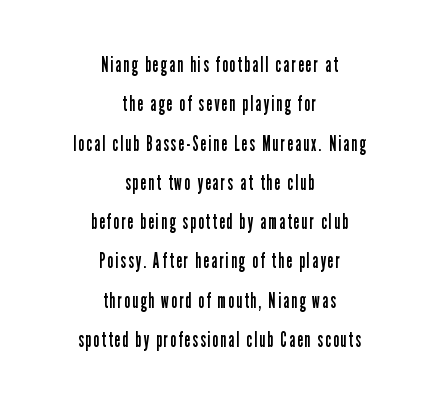
Unbolded letterforms with no extra heft. These lines are centered, leaving both edges ragged. Descender tails drop into unmarked territory. Designer's note — italics off, roman on.
